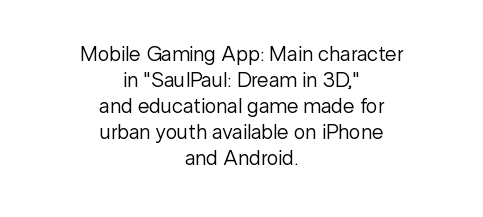
This rendering features lettering with no underline. This rendering uses center alignment, leaving both contours irregular but symmetric. The letters stand upright; this is a roman face. These glyphs show unthickened strokes, regular width or finer. Compared with typical body copy, the letter spacing here is the same.
